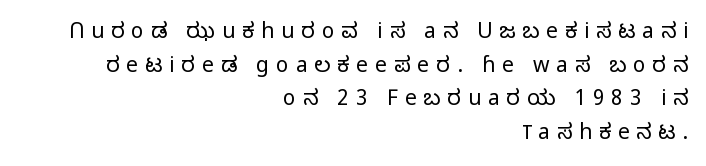
Characters remain perfectly vertical along every line. Each line ends at the same right margin while the left side varies. Letters have the restrained weight of plain body copy at most. Loose tracking; the words dissolve into strings of separated letters. The line-height multiplier appears to be the usual default. Underlining? Definitely not there.
